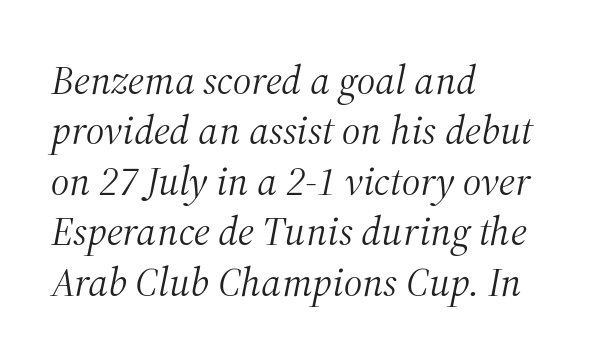
Regarding serifs, this sample has them. The rendering applies a slant to the glyphs. The letters advance in unequal steps, a hallmark of proportional type. The string is rendered with underlining switched off. Heaviness? Minimal to ordinary, like unemphasized prose. Casual observation: everything's shoved over to the left.
